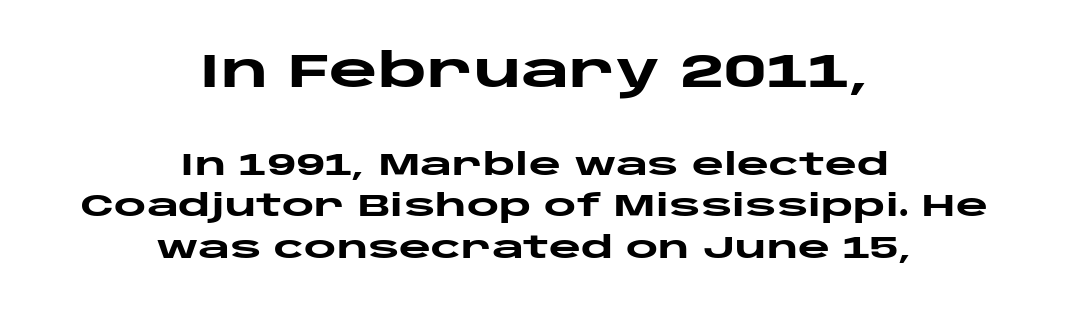
{"serif": "no", "italic": "no", "bold": "yes", "weight": "heavy", "width": "wide", "stroke_contrast": "low", "x_height": "large", "monospaced": "no", "underline": "no", "align": "center", "line_spacing": "normal", "line_spacing_ratio": 1.34, "letter_spacing": "normal", "letter_spacing_em": 0.0, "larger_block": "first", "size_ratio": 1.52, "glyph_px": 47}
